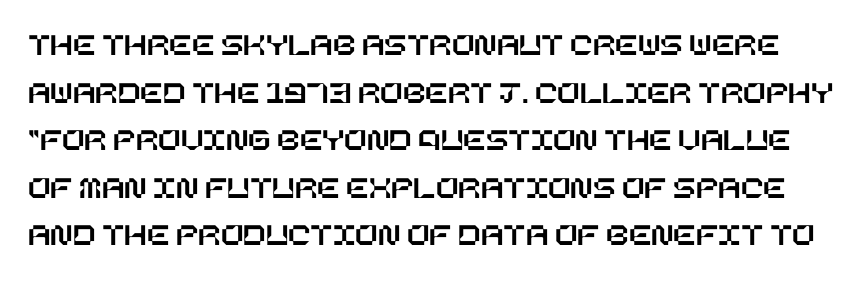
The image shows 33 px text type, upright; set normal line spacing (1.44x), normal letter spacing, not underlined; low stroke contrast and a large x-height.
